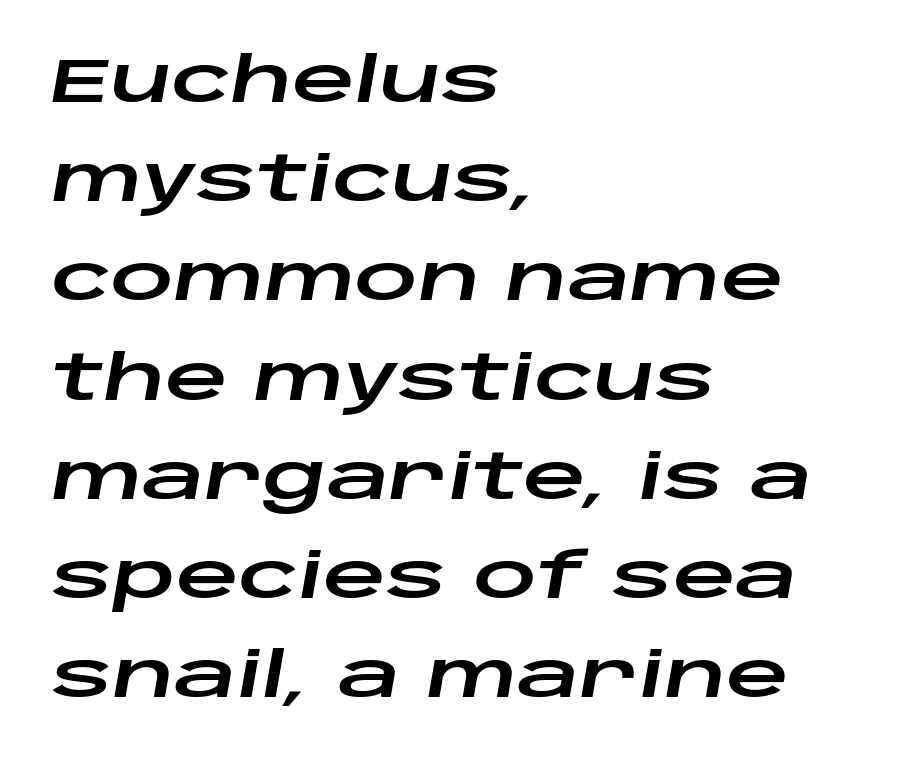
{"italic": "yes", "lean": "right", "slant_degrees": 10, "width": "wide", "stroke_contrast": "low", "x_height": "large", "monospaced": "no", "underline": "no", "align": "left", "line_spacing": "normal", "line_spacing_ratio": 1.6, "letter_spacing": "normal", "letter_spacing_em": 0.0, "glyph_px": 62}
